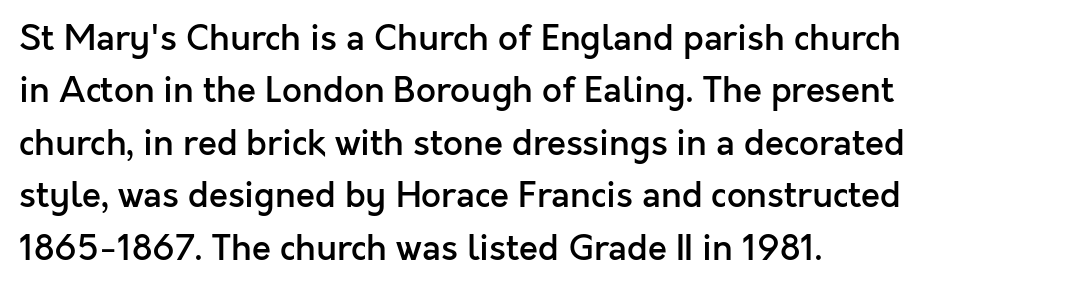
Q: Is the text bold? A: Semi-bold.
Q: Is the text italic (slanted)? A: No, it is upright.
Q: Is the typeface a serif or a sans-serif typeface? A: Sans-serif.
Q: Is the text underlined? A: No.
Q: How is the paragraph aligned? A: Left-aligned.
Q: Is the spacing between letters normal or unusually wide? A: Normal.
Q: Is the spacing between lines tight, normal or loose? A: Normal.
Q: Width (condensed, normal, or wide)? A: Normal.
Q: x-height? A: Medium.
Q: Monospaced? A: No.
